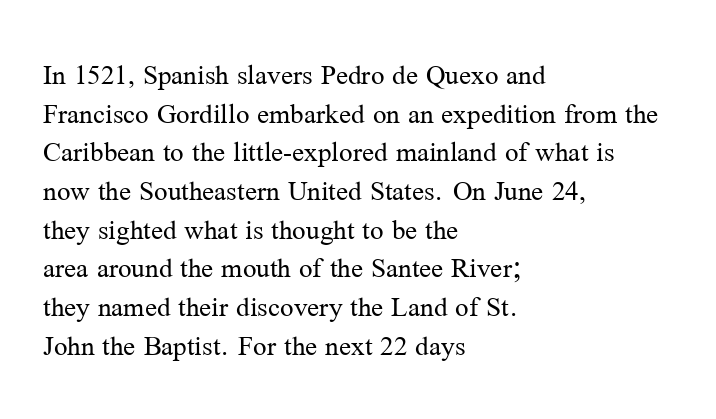
A typesetter would call this proportional, since set widths differ per character. Caption: standard tracking, unaltered. Unlike italic type, these characters show no tilt at all. Serifs: yes, visible at the terminals of the letterforms.
